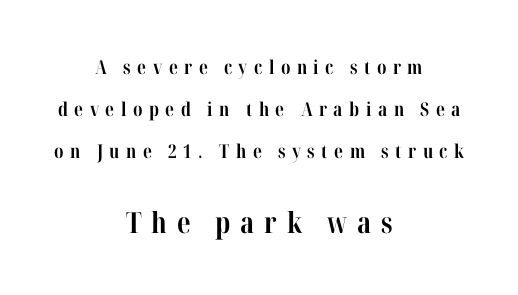
Q: Is the text bold? A: Yes.
Q: Is the text italic (slanted)? A: No, it is upright.
Q: Is the typeface a serif or a sans-serif typeface? A: Serif.
Q: Is the text underlined? A: No.
Q: How is the paragraph aligned? A: Centered.
Q: Is the spacing between letters normal or unusually wide? A: Unusually wide.
Q: Is the spacing between lines tight, normal or loose? A: Loose.
Q: Which block of text is set in a larger size, the first (top) or the second (bottom)? A: The second (bottom) one.
Q: Width (condensed, normal, or wide)? A: Condensed.
Q: Stroke contrast? A: High.
Q: x-height? A: Medium.
Q: Monospaced? A: No.
